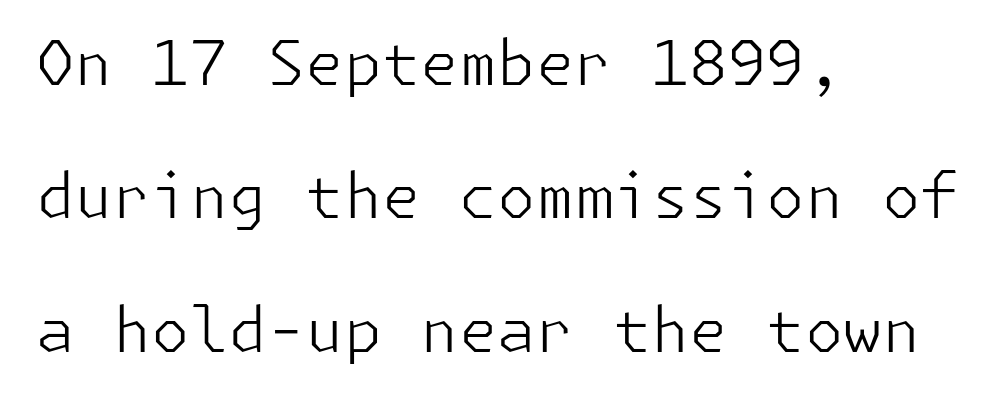
Q: Is the text bold? A: No.
Q: Is the text italic (slanted)? A: No, it is upright.
Q: Is the typeface a serif or a sans-serif typeface? A: Sans-serif.
Q: Is the text underlined? A: No.
Q: How is the paragraph aligned? A: Left-aligned.
Q: Is the spacing between letters normal or unusually wide? A: Normal.
Q: Is the spacing between lines tight, normal or loose? A: Loose.
Q: Width (condensed, normal, or wide)? A: Normal.
Q: Stroke contrast? A: Low.
Q: x-height? A: Medium.
